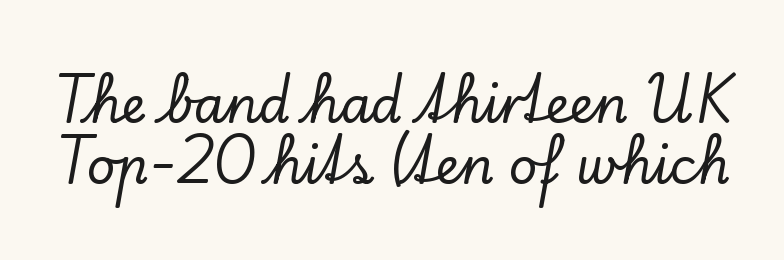
The space directly below the letters is spotless. Think of a printed novel: that variable character pitch is what you see here. These lines keep a tight, regular rhythm from letter to letter.
